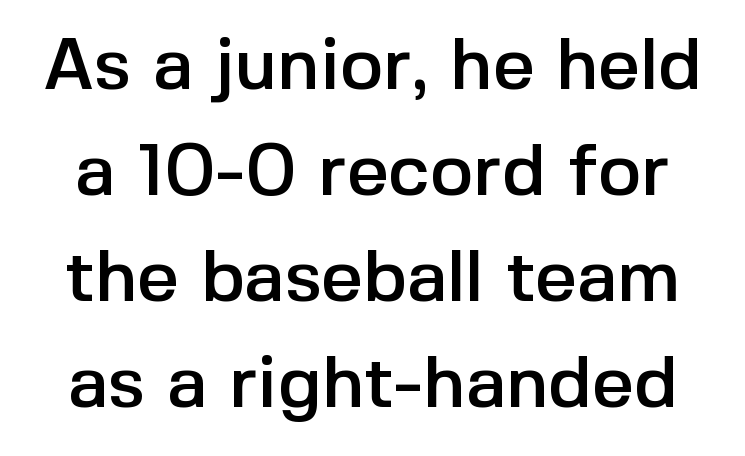
The image shows 73 px sans-serif type, upright; set normal line spacing (1.45x), normal letter spacing, not underlined; a medium x-height.
